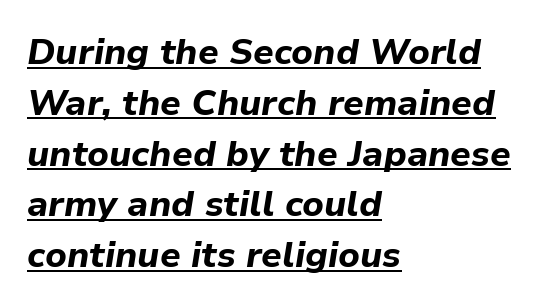
{"italic": "yes", "lean": "right", "slant_degrees": 9, "bold": "yes", "weight": "bold", "width": "normal", "stroke_contrast": "low", "x_height": "medium", "monospaced": "no", "underline": "yes", "align": "left", "line_spacing": "normal", "line_spacing_ratio": 1.41, "letter_spacing": "normal", "letter_spacing_em": 0.0, "glyph_px": 36}
